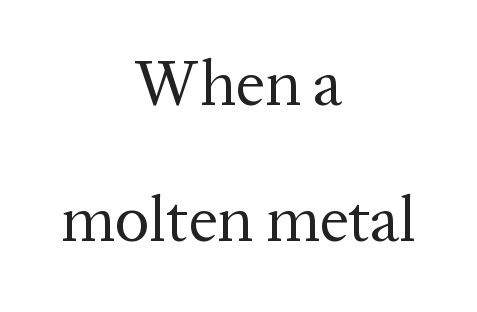
Q: Is the text bold? A: No.
Q: Is the text italic (slanted)? A: No, it is upright.
Q: Is the typeface a serif or a sans-serif typeface? A: Serif.
Q: Is the text underlined? A: No.
Q: How is the paragraph aligned? A: Centered.
Q: Is the spacing between letters normal or unusually wide? A: Normal.
Q: Is the spacing between lines tight, normal or loose? A: Loose.
Q: Width (condensed, normal, or wide)? A: Normal.
Q: Stroke contrast? A: Medium.
Q: x-height? A: Medium.
Q: Monospaced? A: No.
